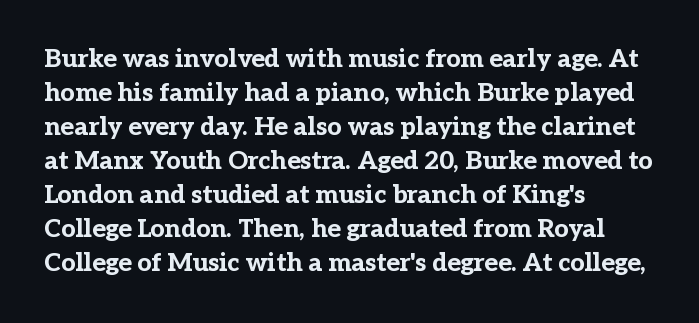
Just letters on the line, the space beneath them empty. No italicization has been applied; the sample stays upright. The rows are spaced the way most documents space them. The glyphs have the mass of a bold cut. Look at the tracking — it's just the regular setting, nothing added. Each line starts at the same left margin while the right side varies.
